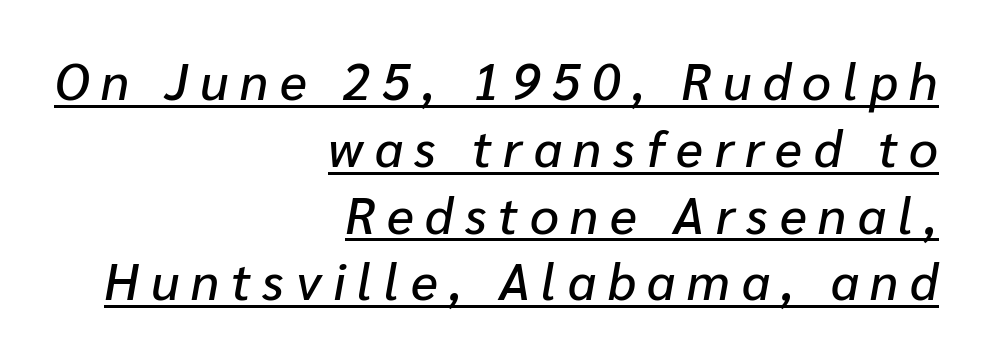
Q: Is the text italic (slanted)? A: Yes, it leans right by about 10 degrees.
Q: Is the text underlined? A: Yes.
Q: How is the paragraph aligned? A: Right-aligned.
Q: Is the spacing between letters normal or unusually wide? A: Unusually wide.
Q: Is the spacing between lines tight, normal or loose? A: Normal.
Q: Width (condensed, normal, or wide)? A: Normal.
Q: Stroke contrast? A: Low.
Q: x-height? A: Medium.
Q: Monospaced? A: No.
